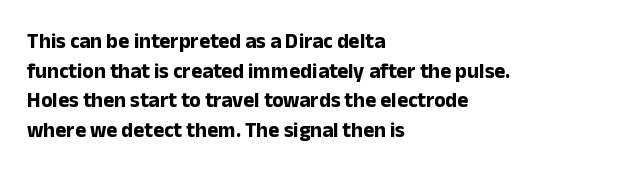
The vertical gap from one line to the next is medium. Beneath every word, the page is bare. Nothing unusual about the tracking: characters are spaced as the font intends. Its strokes are broad and dark, the hallmark of bold type. This sample uses an upright cut, with every glyph sitting square on the baseline. If you drew a ruler down the left edge, every line would touch it.
